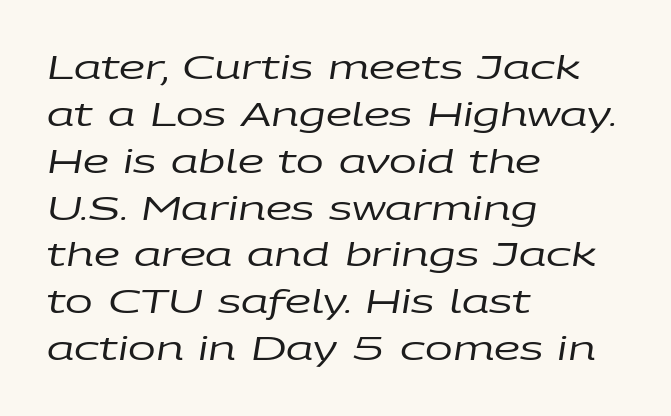
The image shows 33 px regular-weight, wide type, italic (leaning right); set left-aligned, normal line spacing (1.42x), normal letter spacing, not underlined; low stroke contrast and a large x-height.
